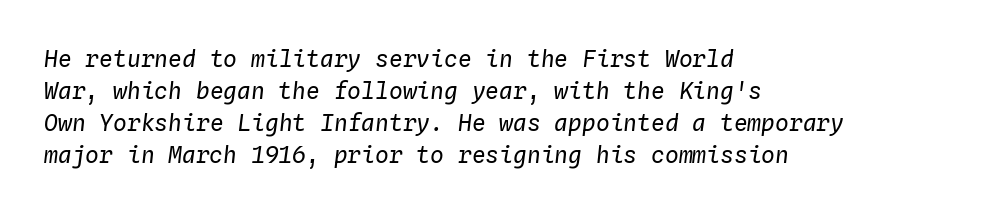
Q: Is the text bold? A: No.
Q: Is the text italic (slanted)? A: Yes, it leans right by about 4 degrees.
Q: Is the text underlined? A: No.
Q: How is the paragraph aligned? A: Left-aligned.
Q: Is the spacing between letters normal or unusually wide? A: Normal.
Q: Is the spacing between lines tight, normal or loose? A: Normal.
